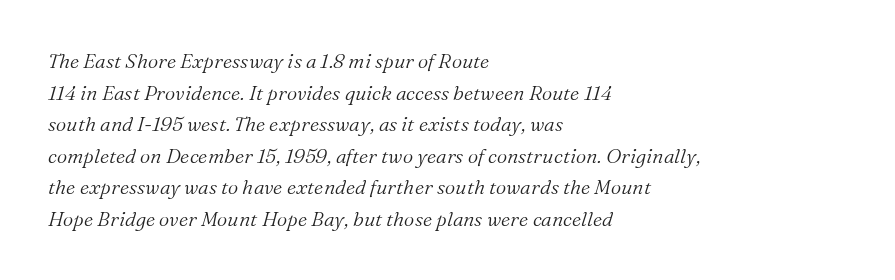
The axis of the letterforms is tilted away from vertical. The rag falls on the right side of this text block. Weight: regular or lighter. Leading: standard. Has an underline been added? It has not.
